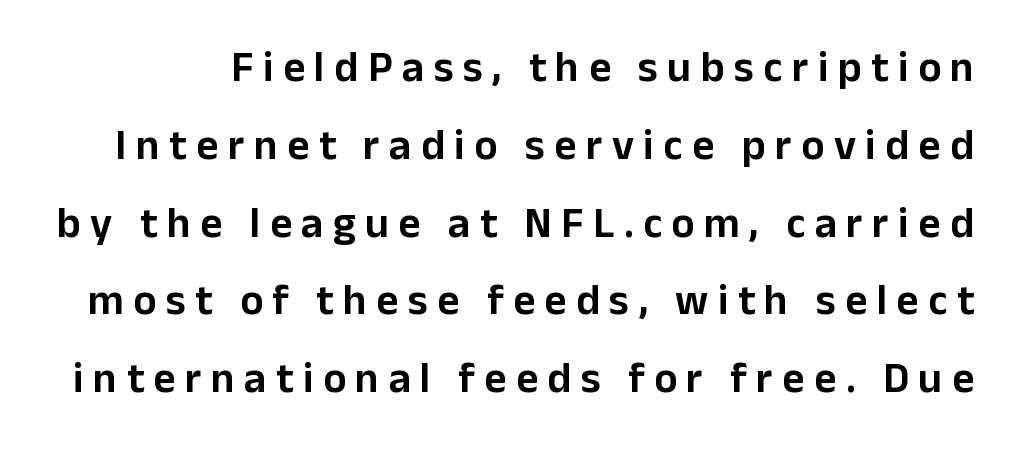
{"serif": "no", "italic": "no", "width": "normal", "stroke_contrast": "low", "x_height": "medium", "monospaced": "no", "underline": "no", "line_spacing_ratio": 1.81, "letter_spacing": "wide", "letter_spacing_em": 0.22, "glyph_px": 43}
